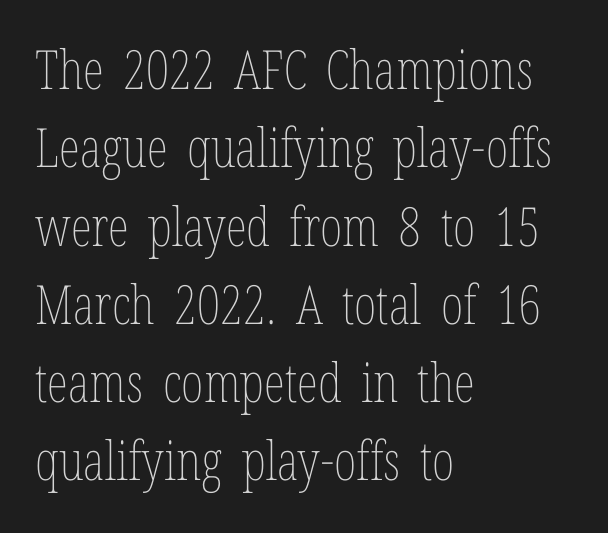
{"italic": "no", "bold": "no", "weight": "thin", "width": "condensed", "stroke_contrast": "low", "x_height": "medium", "monospaced": "no", "underline": "no", "align": "left", "line_spacing": "normal", "line_spacing_ratio": 1.45, "letter_spacing": "normal", "letter_spacing_em": 0.0, "glyph_px": 54}
